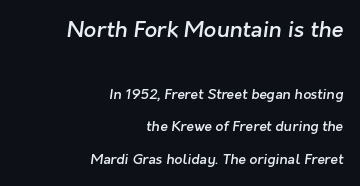
The image shows 22 px text type; set right-aligned, loose line spacing (2.32x), normal letter spacing, not underlined; the first (top) block is 1.57x larger.
